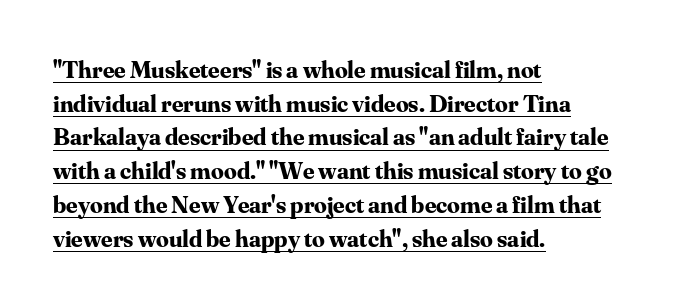
The image shows 25 px bold type, upright; set left-aligned, normal line spacing (1.35x), normal letter spacing, underlined.
